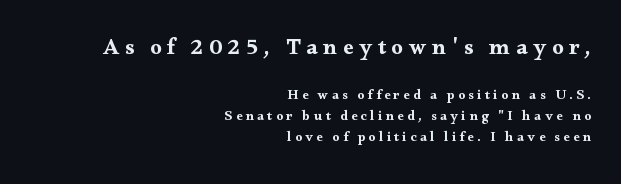
Q: Is the text italic (slanted)? A: No, it is upright.
Q: Is the text underlined? A: No.
Q: How is the paragraph aligned? A: Right-aligned.
Q: Is the spacing between letters normal or unusually wide? A: Unusually wide.
Q: Is the spacing between lines tight, normal or loose? A: Normal.
Q: Which block of text is set in a larger size, the first (top) or the second (bottom)? A: The first (top) one.
